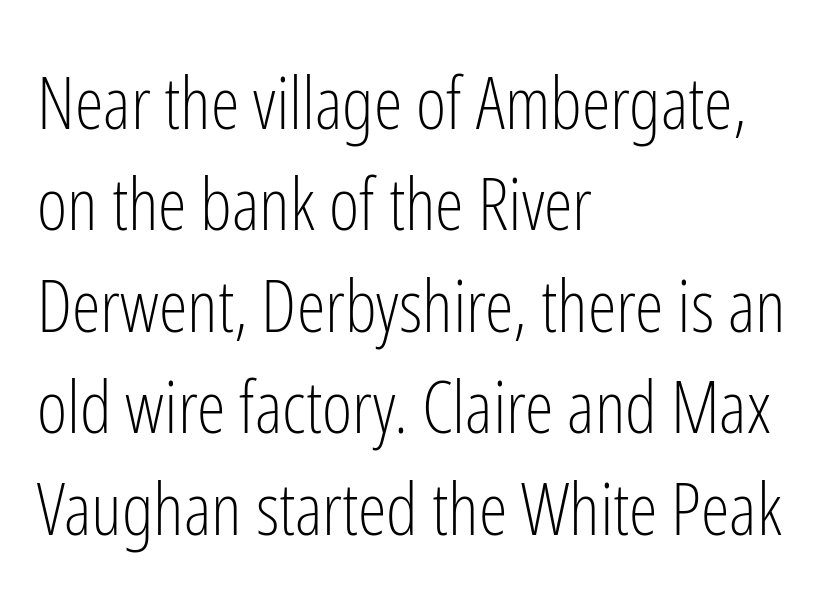
{"serif": "no", "italic": "no", "bold": "no", "weight": "light", "width": "condensed", "stroke_contrast": "low", "x_height": "medium", "monospaced": "no", "underline": "no", "align": "left", "line_spacing": "normal", "line_spacing_ratio": 1.39, "letter_spacing": "normal", "letter_spacing_em": 0.0, "glyph_px": 73}
